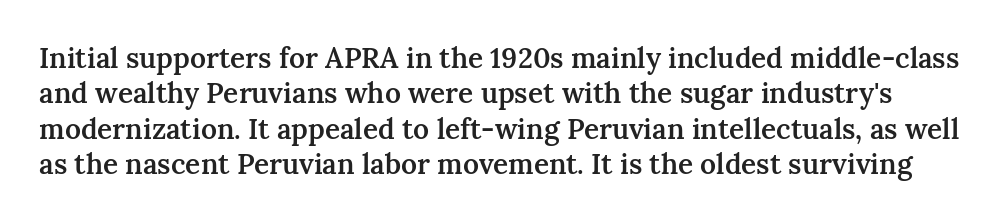
The passage shown is typed in a proportional face where columns would drift. Designer's note — italics off, roman on. The space beneath each line is pristine and unruled. In terms of weight, the rendering is demibold, just under bold.
